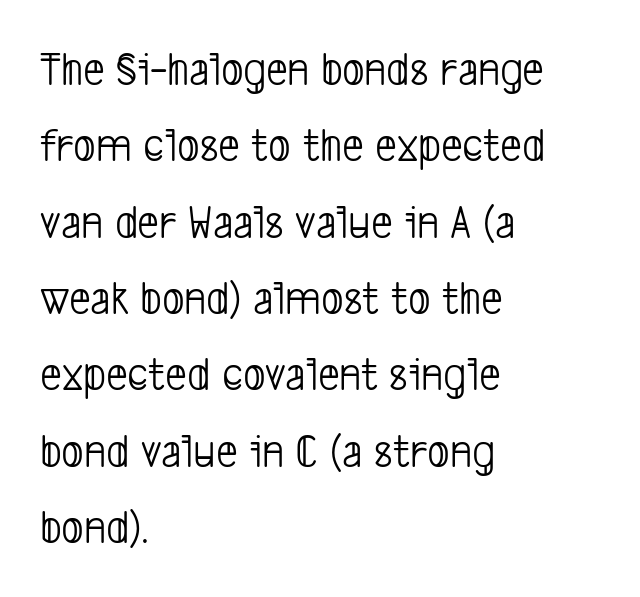
Q: Is the text bold? A: No.
Q: Is the typeface a serif or a sans-serif typeface? A: Sans-serif.
Q: Is the text underlined? A: No.
Q: How is the paragraph aligned? A: Left-aligned.
Q: Is the spacing between letters normal or unusually wide? A: Normal.
Q: Is the spacing between lines tight, normal or loose? A: Normal.
Q: Width (condensed, normal, or wide)? A: Condensed.
Q: Stroke contrast? A: Low.
Q: x-height? A: Medium.
Q: Monospaced? A: No.
